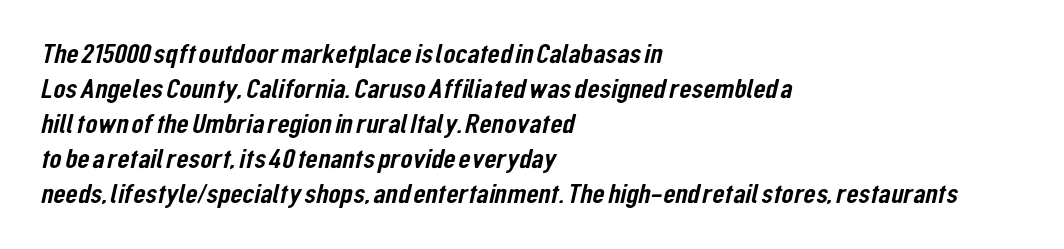
The image shows 28 px condensed sans-serif type; set left-aligned, normal line spacing (1.25x), normal letter spacing, not underlined; low stroke contrast and a medium x-height.
